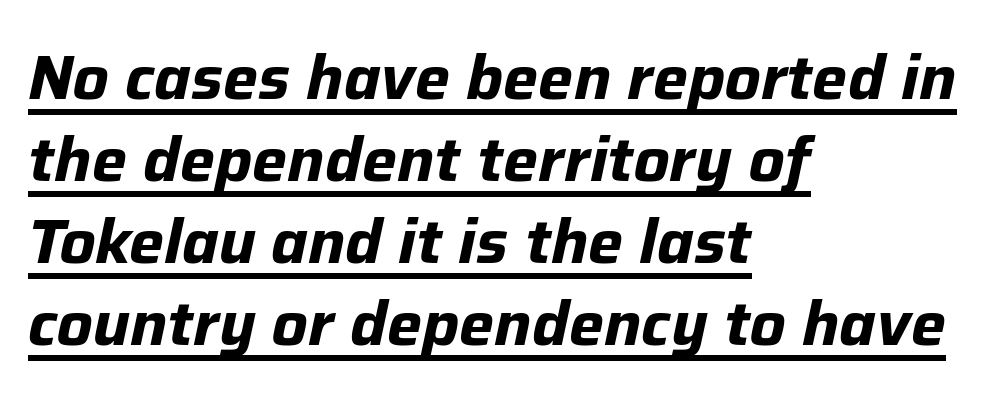
Q: Is the text bold? A: Yes.
Q: Is the text italic (slanted)? A: Yes, it leans right by about 12 degrees.
Q: Is the text underlined? A: Yes.
Q: How is the paragraph aligned? A: Left-aligned.
Q: Is the spacing between letters normal or unusually wide? A: Normal.
Q: Is the spacing between lines tight, normal or loose? A: Normal.
Q: Width (condensed, normal, or wide)? A: Normal.
Q: Stroke contrast? A: Low.
Q: x-height? A: Medium.
Q: Monospaced? A: No.
